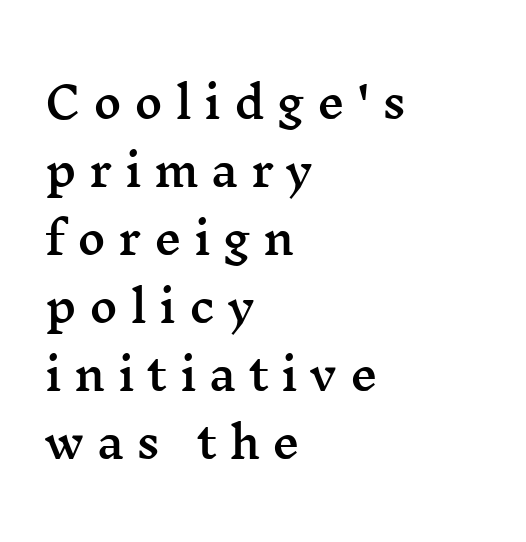
The image shows 43 px wide serif type, upright; set left-aligned, normal line spacing (1.58x), unusually wide letter spacing (+0.29 em), not underlined; medium stroke contrast and a medium x-height.
